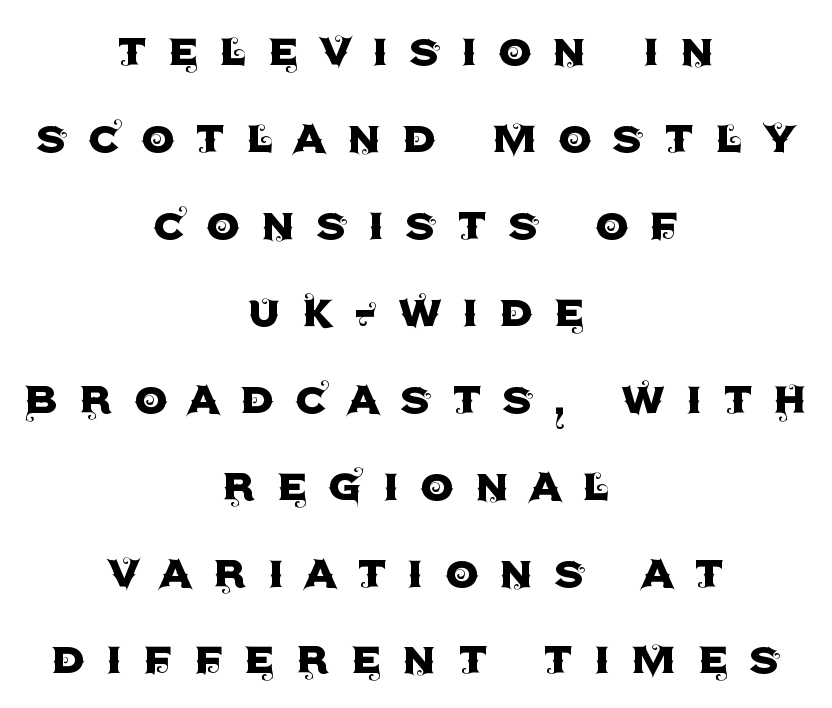
The image shows 53 px sans-serif type, upright; set centered, normal line spacing (1.64x), unusually wide letter spacing (+0.39 em), not underlined; a large x-height.
